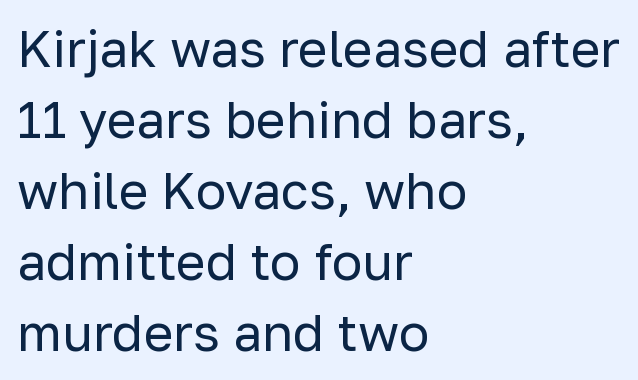
Q: Is the text bold? A: No.
Q: Is the text italic (slanted)? A: No, it is upright.
Q: Is the typeface a serif or a sans-serif typeface? A: Sans-serif.
Q: Is the text underlined? A: No.
Q: How is the paragraph aligned? A: Left-aligned.
Q: Is the spacing between letters normal or unusually wide? A: Normal.
Q: Is the spacing between lines tight, normal or loose? A: Normal.
Q: Width (condensed, normal, or wide)? A: Normal.
Q: Stroke contrast? A: Low.
Q: x-height? A: Medium.
Q: Monospaced? A: No.
